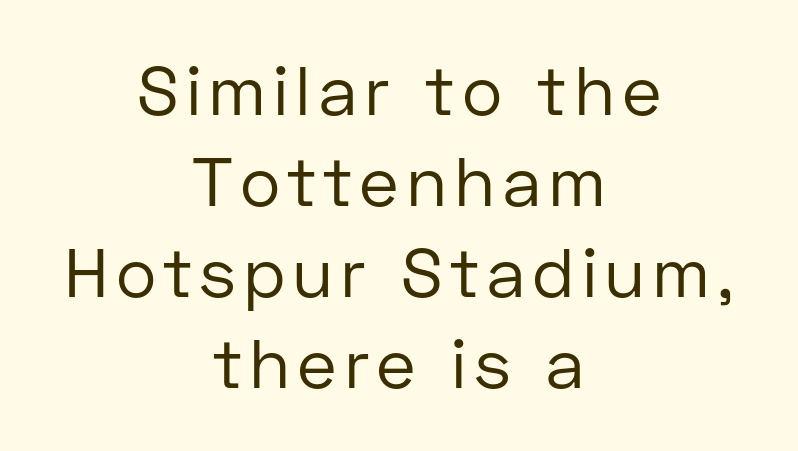
Q: Is the text bold? A: No.
Q: Is the text italic (slanted)? A: No, it is upright.
Q: Is the typeface a serif or a sans-serif typeface? A: Sans-serif.
Q: Is the text underlined? A: No.
Q: How is the paragraph aligned? A: Centered.
Q: Is the spacing between lines tight, normal or loose? A: Normal.
Q: Width (condensed, normal, or wide)? A: Normal.
Q: Stroke contrast? A: Low.
Q: x-height? A: Medium.
Q: Monospaced? A: No.
